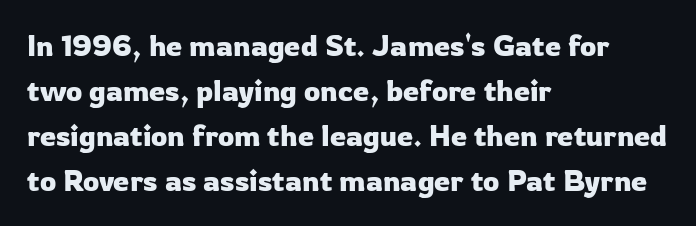
Q: Is the text italic (slanted)? A: No, it is upright.
Q: Is the typeface a serif or a sans-serif typeface? A: Sans-serif.
Q: Is the text underlined? A: No.
Q: How is the paragraph aligned? A: Left-aligned.
Q: Is the spacing between letters normal or unusually wide? A: Normal.
Q: Is the spacing between lines tight, normal or loose? A: Normal.
Q: Width (condensed, normal, or wide)? A: Normal.
Q: Stroke contrast? A: Low.
Q: x-height? A: Medium.
Q: Monospaced? A: No.
